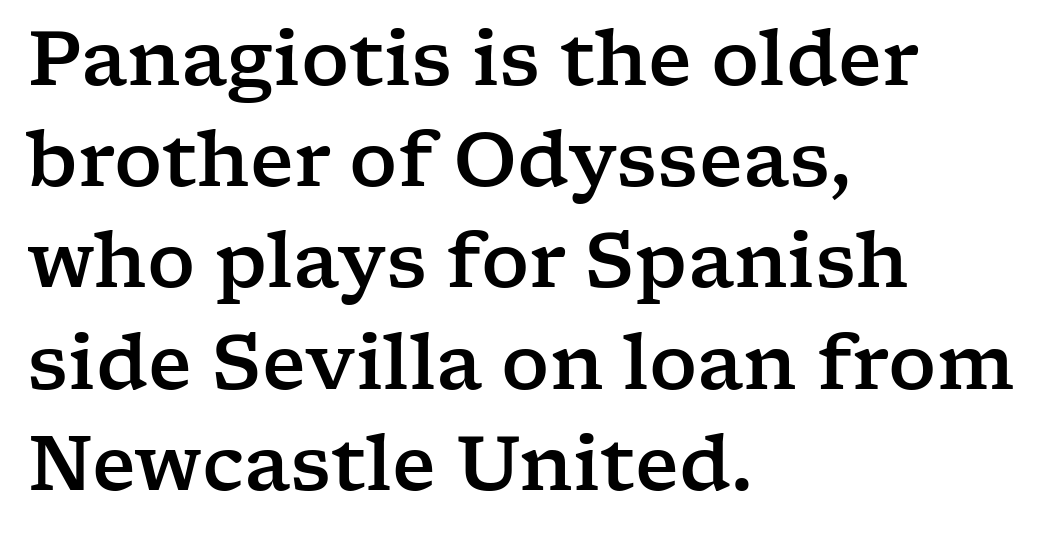
The image shows 75 px wide serif type, upright; set left-aligned, normal line spacing (1.35x), normal letter spacing, not underlined; low stroke contrast and a medium x-height.
